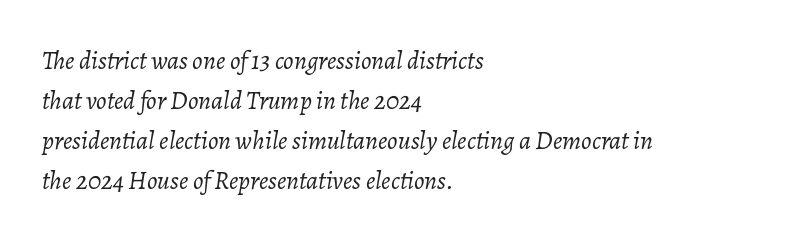
{"italic": "yes", "lean": "right", "slant_degrees": 7, "bold": "no", "underline": "no", "align": "left", "line_spacing": "normal", "line_spacing_ratio": 1.54, "letter_spacing": "normal", "letter_spacing_em": 0.0, "glyph_px": 26}
